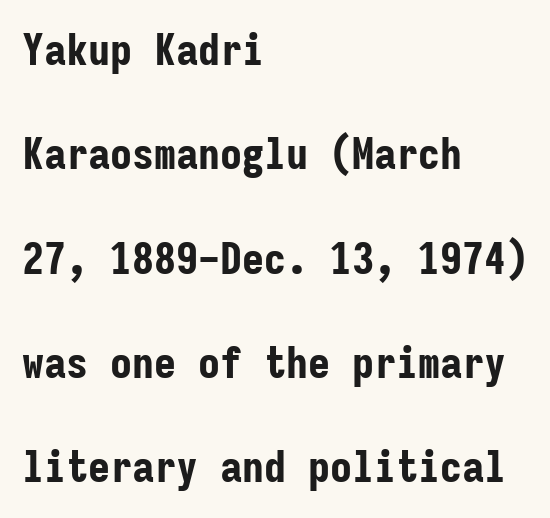
Q: Is the text bold? A: Yes.
Q: Is the text italic (slanted)? A: No, it is upright.
Q: Is the typeface a serif or a sans-serif typeface? A: Sans-serif.
Q: Is the text underlined? A: No.
Q: How is the paragraph aligned? A: Left-aligned.
Q: Is the spacing between letters normal or unusually wide? A: Normal.
Q: Is the spacing between lines tight, normal or loose? A: Loose.
Q: Width (condensed, normal, or wide)? A: Condensed.
Q: Stroke contrast? A: Low.
Q: x-height? A: Medium.
Q: Monospaced? A: Yes.
